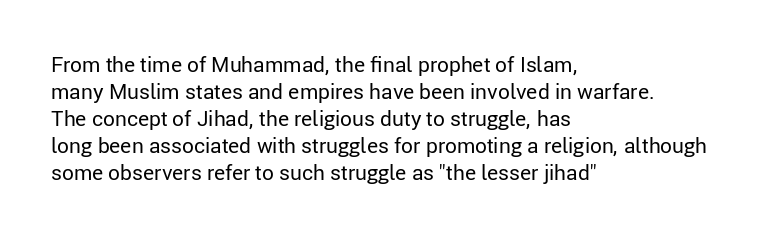
{"italic": "no", "bold": "no", "underline": "no", "align": "left", "line_spacing": "normal", "line_spacing_ratio": 1.28, "letter_spacing": "normal", "letter_spacing_em": 0.0, "glyph_px": 21}
